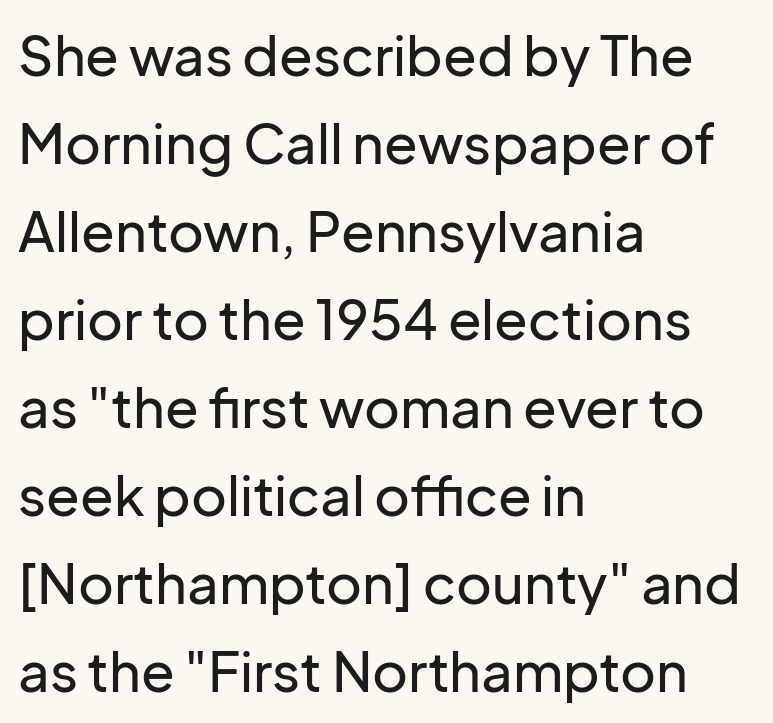
{"serif": "no", "italic": "no", "width": "normal", "stroke_contrast": "low", "x_height": "medium", "monospaced": "no", "underline": "no", "align": "left", "line_spacing": "normal", "line_spacing_ratio": 1.6, "letter_spacing": "normal", "letter_spacing_em": 0.0, "glyph_px": 55}
